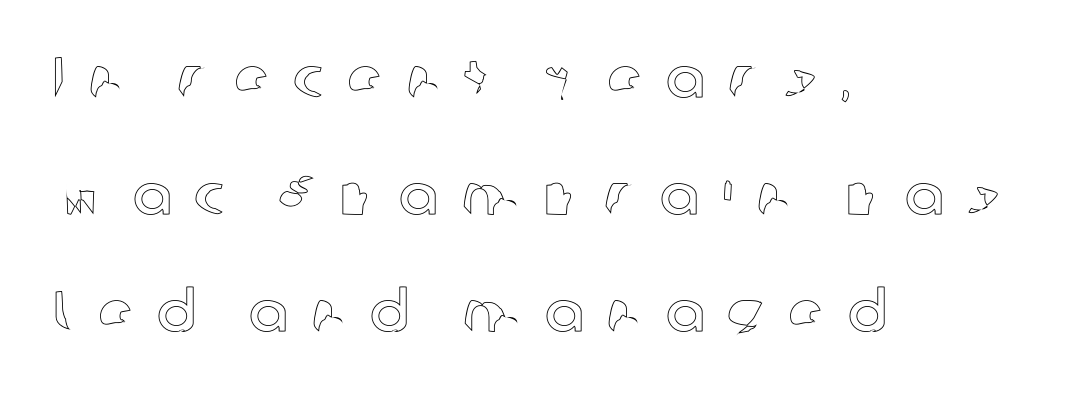
The image shows 58 px text type, upright; set left-aligned, loose line spacing (2.02x), unusually wide letter spacing (+0.4 em), not underlined; a medium x-height.
